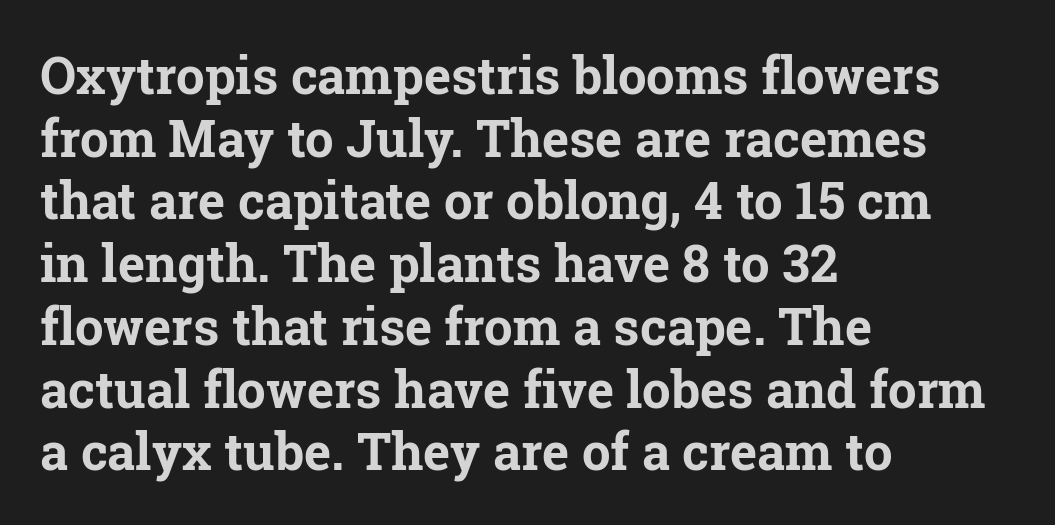
Q: Is the text bold? A: Yes.
Q: Is the text italic (slanted)? A: No, it is upright.
Q: Is the typeface a serif or a sans-serif typeface? A: Serif.
Q: Is the text underlined? A: No.
Q: How is the paragraph aligned? A: Left-aligned.
Q: Is the spacing between letters normal or unusually wide? A: Normal.
Q: Width (condensed, normal, or wide)? A: Normal.
Q: Stroke contrast? A: Low.
Q: x-height? A: Medium.
Q: Monospaced? A: No.
